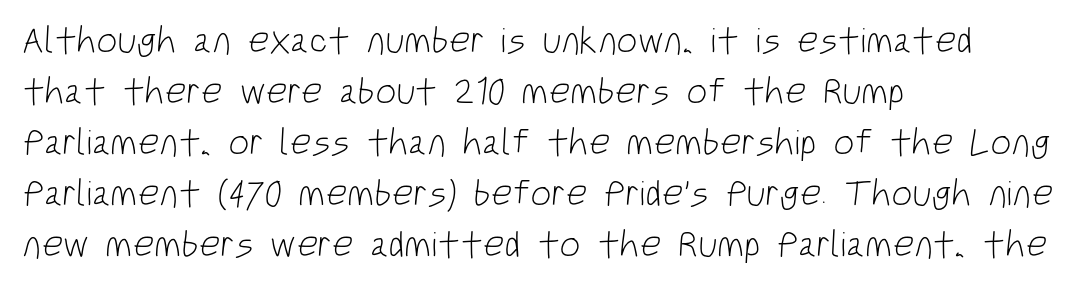
{"serif": "no", "bold": "no", "weight": "light", "width": "condensed", "stroke_contrast": "low", "x_height": "large", "monospaced": "no", "underline": "no", "align": "left", "line_spacing": "normal", "line_spacing_ratio": 1.38, "letter_spacing": "normal", "letter_spacing_em": 0.0, "glyph_px": 37}
